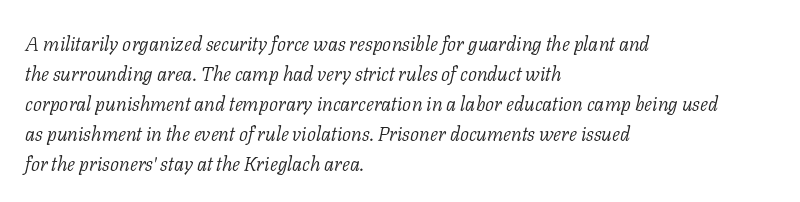
{"italic": "yes", "lean": "right", "slant_degrees": 11, "bold": "no", "underline": "no", "align": "left", "line_spacing": "normal", "line_spacing_ratio": 1.5, "letter_spacing": "normal", "letter_spacing_em": 0.0, "glyph_px": 20}
